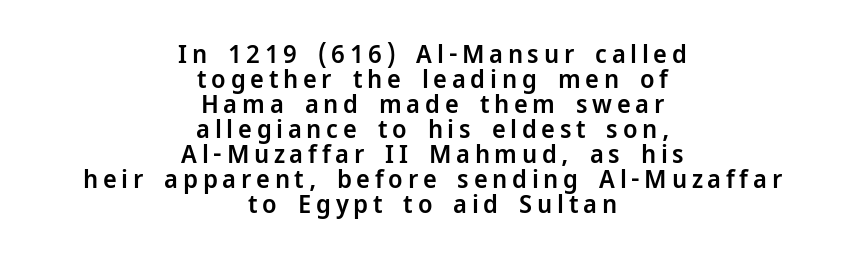
Q: Is the text bold? A: Semi-bold.
Q: Is the text italic (slanted)? A: No, it is upright.
Q: Is the text underlined? A: No.
Q: How is the paragraph aligned? A: Centered.
Q: Is the spacing between lines tight, normal or loose? A: Tight.
